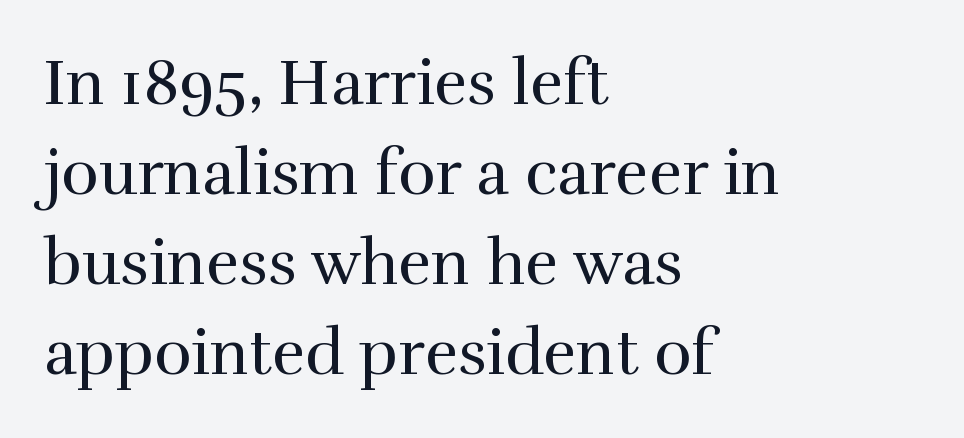
Q: Is the text bold? A: No.
Q: Is the text italic (slanted)? A: No, it is upright.
Q: Is the typeface a serif or a sans-serif typeface? A: Serif.
Q: Is the text underlined? A: No.
Q: How is the paragraph aligned? A: Left-aligned.
Q: Is the spacing between letters normal or unusually wide? A: Normal.
Q: Is the spacing between lines tight, normal or loose? A: Normal.
Q: Width (condensed, normal, or wide)? A: Normal.
Q: Stroke contrast? A: High.
Q: x-height? A: Medium.
Q: Monospaced? A: No.
